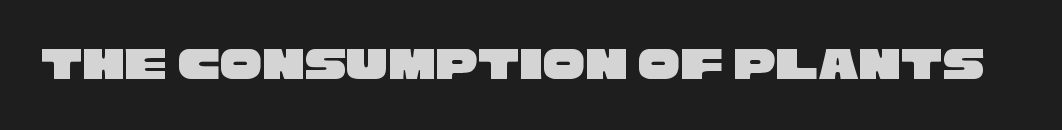
Q: Is the typeface a serif or a sans-serif typeface? A: Sans-serif.
Q: Is the text underlined? A: No.
Q: Is the spacing between letters normal or unusually wide? A: Normal.
Q: Width (condensed, normal, or wide)? A: Wide.
Q: Stroke contrast? A: Low.
Q: x-height? A: Large.
Q: Monospaced? A: No.
